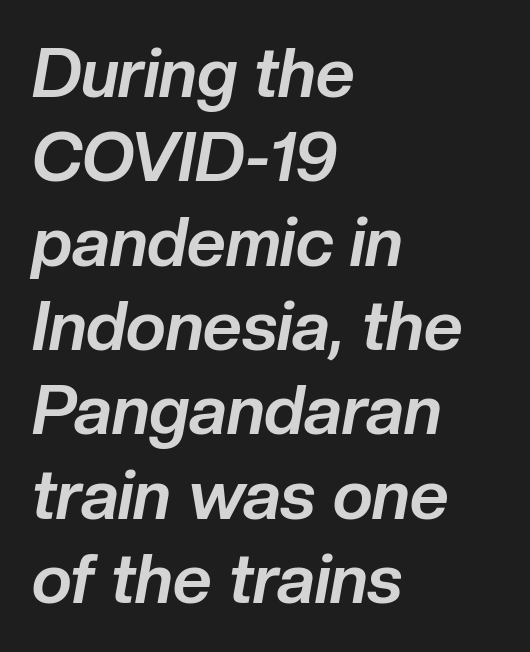
{"italic": "yes", "lean": "right", "slant_degrees": 10, "bold": "yes", "weight": "bold", "width": "normal", "stroke_contrast": "low", "x_height": "medium", "monospaced": "no", "underline": "no", "align": "left", "line_spacing_ratio": 1.24, "letter_spacing": "normal", "letter_spacing_em": 0.0, "glyph_px": 68}
